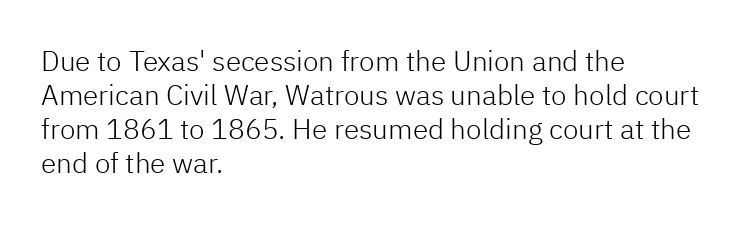
The image shows 28 px light sans-serif type, upright; set left-aligned, line spacing 1.22x, normal letter spacing, not underlined; low stroke contrast and a medium x-height.
